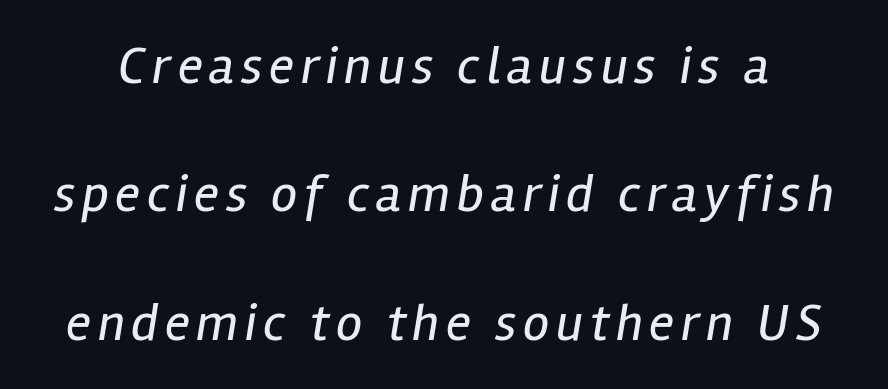
Reading down the column, the eye jumps a long way to each next line. The gap between lines stays unmarked. You could not count columns in this text — the font is proportionally spaced. Designer's note — italics engaged. No extra ink here — the face is not bold.
